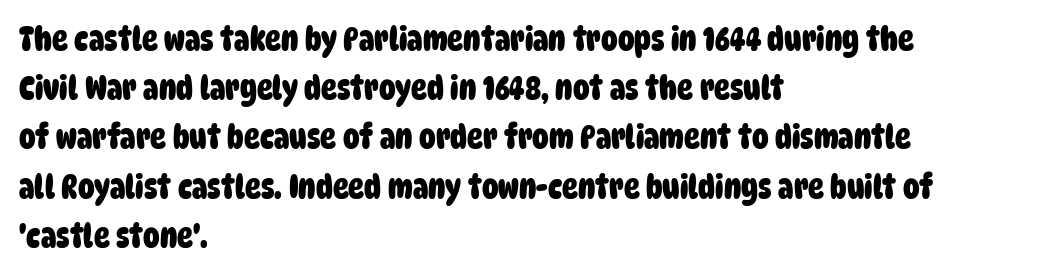
Q: Is the text bold? A: Yes.
Q: Is the typeface a serif or a sans-serif typeface? A: Sans-serif.
Q: Is the text underlined? A: No.
Q: How is the paragraph aligned? A: Left-aligned.
Q: Is the spacing between letters normal or unusually wide? A: Normal.
Q: Is the spacing between lines tight, normal or loose? A: Normal.
Q: Width (condensed, normal, or wide)? A: Condensed.
Q: Stroke contrast? A: Low.
Q: x-height? A: Large.
Q: Monospaced? A: No.
